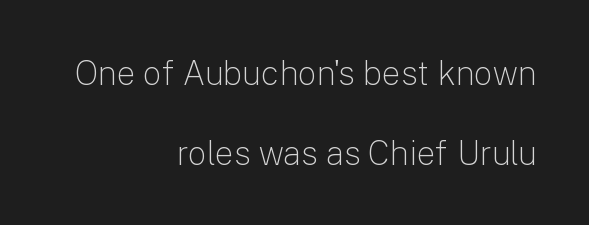
The image shows 33 px light sans-serif type, upright; set right-aligned, loose line spacing (2.42x), normal letter spacing, not underlined; low stroke contrast and a medium x-height.
